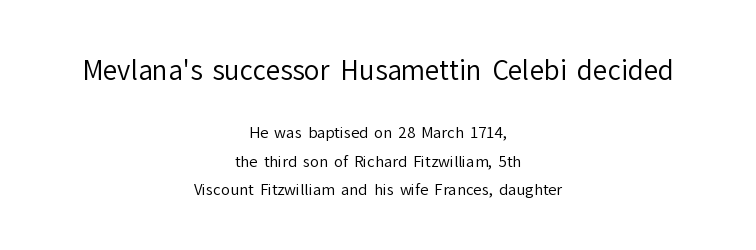
Does extra space separate the letters? No, they use regular spacing. The first block has been scaled up relative to the second. The space between consecutive lines is lavish. Do the letters lean? They stand straight. The space directly below the letters is spotless.
